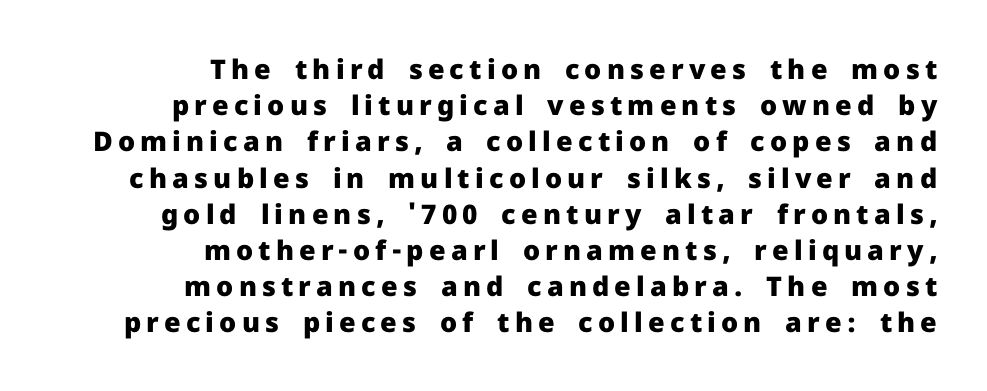
Italic? Not at all — the glyphs are vertical. No word sits above an underline. Strong, thick strokes mark this as bold type. Where is the straight margin? On the right. Horizontal bands of white between lines are of average thickness.
